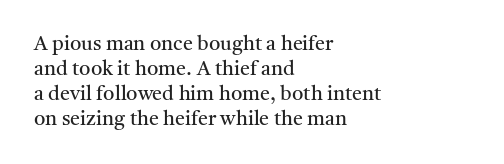
Q: Is the text bold? A: No.
Q: Is the text italic (slanted)? A: No, it is upright.
Q: Is the text underlined? A: No.
Q: How is the paragraph aligned? A: Left-aligned.
Q: Is the spacing between letters normal or unusually wide? A: Normal.
Q: Is the spacing between lines tight, normal or loose? A: Normal.
